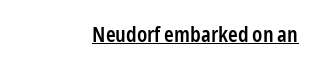
{"italic": "no", "bold": "semi", "underline": "yes", "align": "right", "letter_spacing": "normal", "letter_spacing_em": 0.0, "glyph_px": 22}
